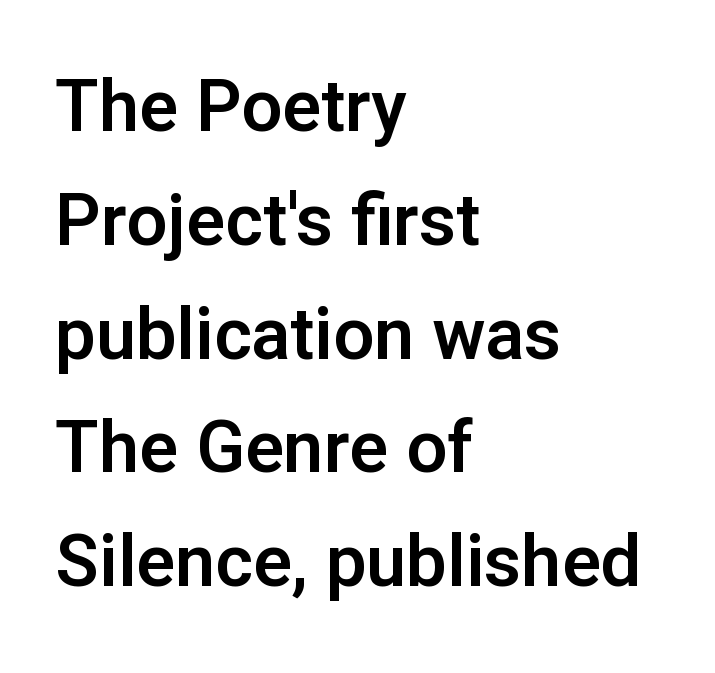
Tall strokes in this sample are plumb rather than angled. Think of a printed novel: that variable character pitch is what you see here. Nobody drew a line under any word here. Each letter's strokes conclude bluntly, with no projecting serifs. Notice how descenders clear the ascenders below comfortably — that's standard leading. Does the copy run flush right? No — it runs flush left.
